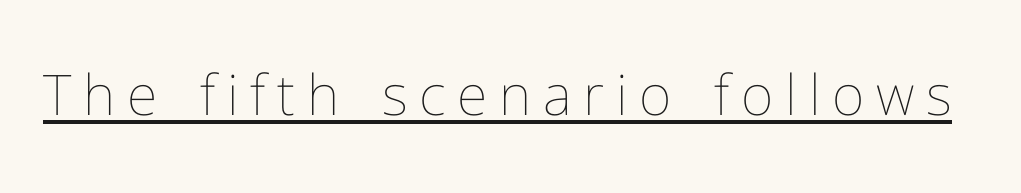
The image shows 56 px thin type, upright; set unusually wide letter spacing (+0.21 em), underlined; low stroke contrast and a medium x-height.
